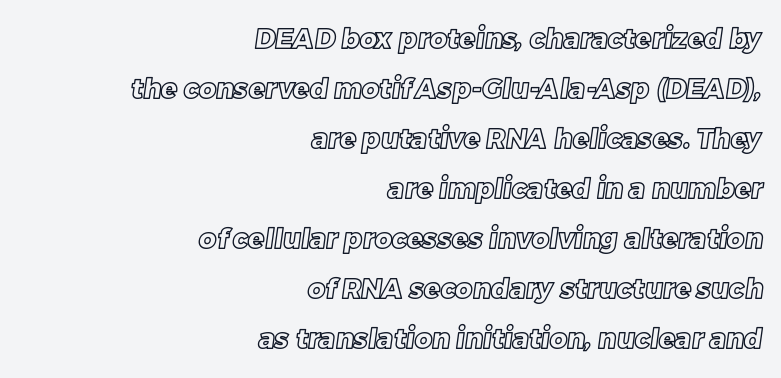
The image shows 27 px text type; set right-aligned, line spacing 1.85x, normal letter spacing, not underlined.
